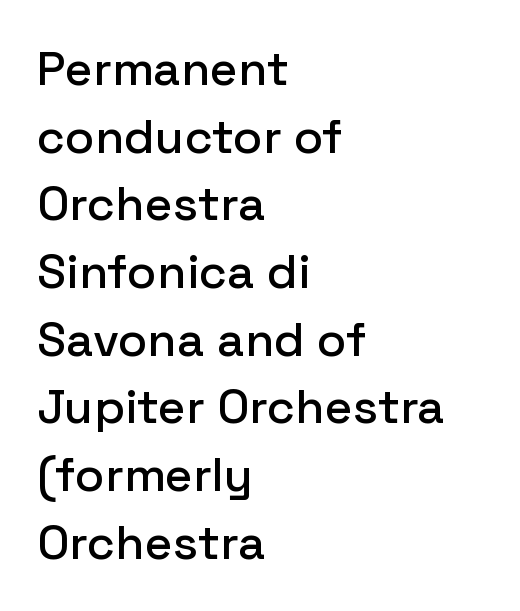
The image shows 48 px sans-serif type, upright; set left-aligned, normal line spacing (1.41x), normal letter spacing, not underlined; low stroke contrast and a medium x-height.
